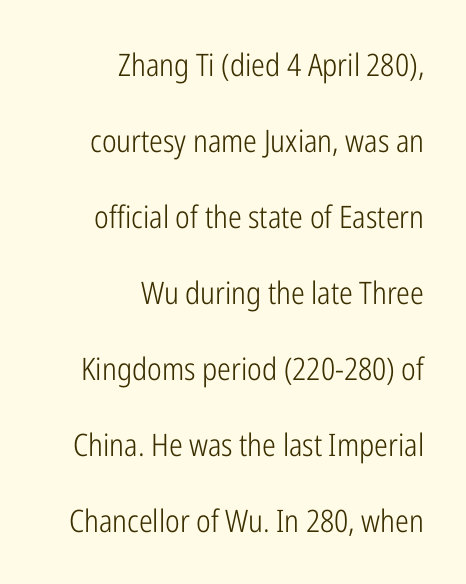
Q: Is the text bold? A: No.
Q: Is the text italic (slanted)? A: No, it is upright.
Q: Is the typeface a serif or a sans-serif typeface? A: Sans-serif.
Q: Is the text underlined? A: No.
Q: How is the paragraph aligned? A: Right-aligned.
Q: Is the spacing between letters normal or unusually wide? A: Normal.
Q: Is the spacing between lines tight, normal or loose? A: Loose.
Q: Width (condensed, normal, or wide)? A: Condensed.
Q: Stroke contrast? A: Low.
Q: x-height? A: Medium.
Q: Monospaced? A: No.
